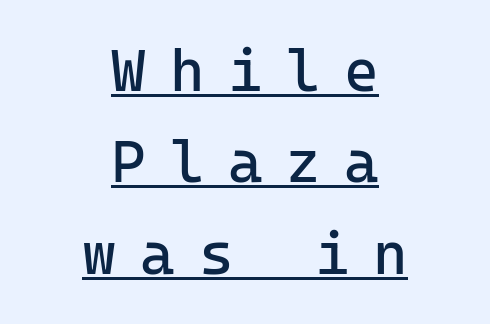
Q: Is the text bold? A: No.
Q: Is the text italic (slanted)? A: No, it is upright.
Q: Is the typeface a serif or a sans-serif typeface? A: Sans-serif.
Q: Is the text underlined? A: Yes.
Q: How is the paragraph aligned? A: Centered.
Q: Is the spacing between letters normal or unusually wide? A: Unusually wide.
Q: Is the spacing between lines tight, normal or loose? A: Normal.
Q: Width (condensed, normal, or wide)? A: Normal.
Q: Stroke contrast? A: Low.
Q: x-height? A: Medium.
Q: Monospaced? A: Yes.
